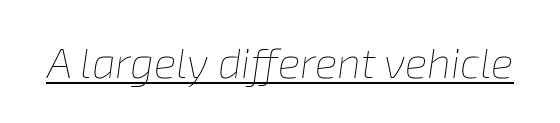
The image shows 42 px thin type, italic (leaning right); set normal letter spacing, underlined; low stroke contrast and a medium x-height.
